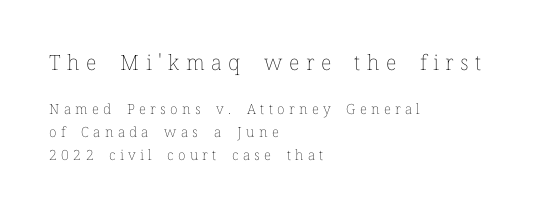
Q: Is the text bold? A: No.
Q: Is the text italic (slanted)? A: No, it is upright.
Q: Is the text underlined? A: No.
Q: How is the paragraph aligned? A: Left-aligned.
Q: Is the spacing between letters normal or unusually wide? A: Unusually wide.
Q: Is the spacing between lines tight, normal or loose? A: Normal.
Q: Which block of text is set in a larger size, the first (top) or the second (bottom)? A: The first (top) one.
